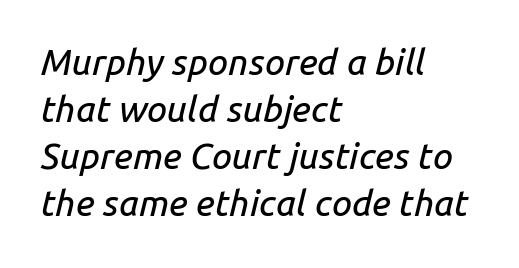
{"italic": "yes", "lean": "right", "slant_degrees": 14, "width": "normal", "stroke_contrast": "low", "x_height": "medium", "monospaced": "no", "underline": "no", "align": "left", "line_spacing": "normal", "line_spacing_ratio": 1.31, "letter_spacing": "normal", "letter_spacing_em": 0.0, "glyph_px": 36}
